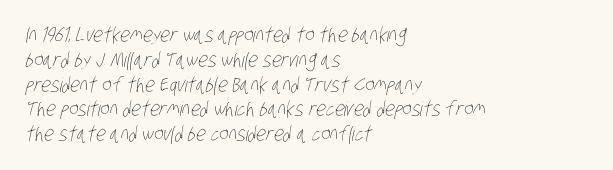
{"bold": "no", "underline": "no", "align": "left", "line_spacing_ratio": 1.24, "letter_spacing": "normal", "letter_spacing_em": 0.0, "glyph_px": 20}
